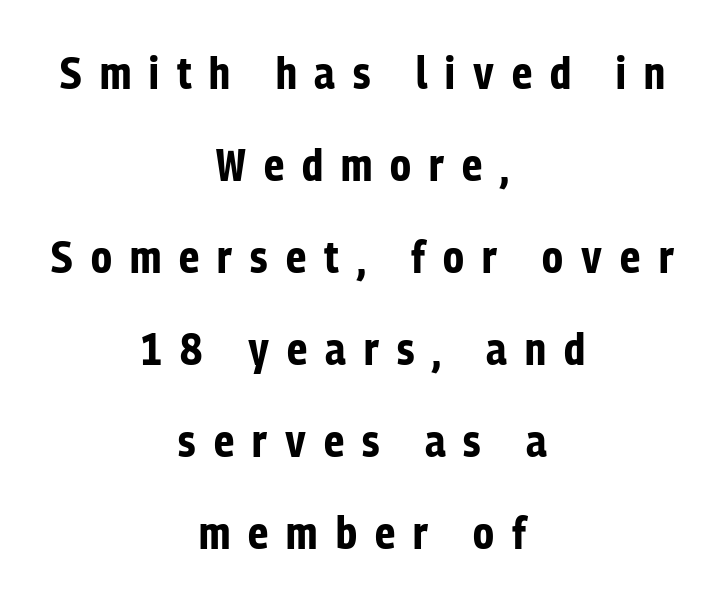
Q: Is the text bold? A: Yes.
Q: Is the text italic (slanted)? A: No, it is upright.
Q: Is the typeface a serif or a sans-serif typeface? A: Sans-serif.
Q: Is the text underlined? A: No.
Q: How is the paragraph aligned? A: Centered.
Q: Is the spacing between letters normal or unusually wide? A: Unusually wide.
Q: Is the spacing between lines tight, normal or loose? A: Loose.
Q: Width (condensed, normal, or wide)? A: Condensed.
Q: Stroke contrast? A: Low.
Q: x-height? A: Medium.
Q: Monospaced? A: No.
